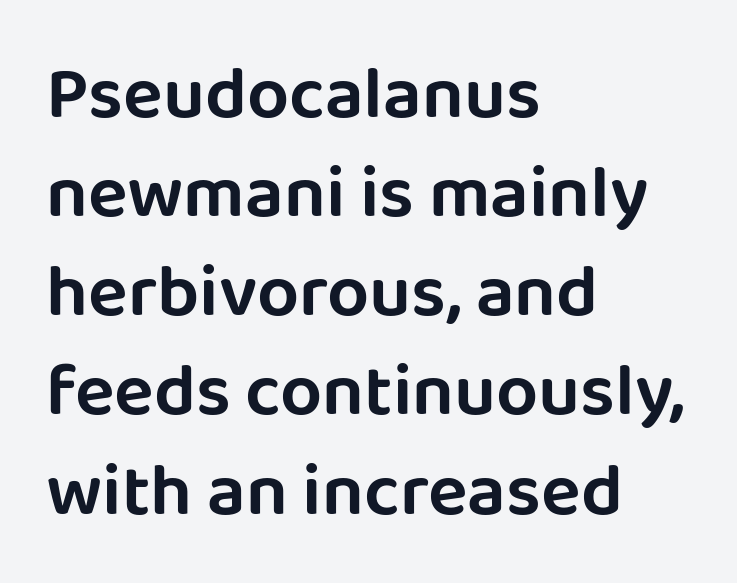
Q: Is the text italic (slanted)? A: No, it is upright.
Q: Is the typeface a serif or a sans-serif typeface? A: Sans-serif.
Q: Is the text underlined? A: No.
Q: How is the paragraph aligned? A: Left-aligned.
Q: Is the spacing between letters normal or unusually wide? A: Normal.
Q: Is the spacing between lines tight, normal or loose? A: Normal.
Q: Width (condensed, normal, or wide)? A: Normal.
Q: Stroke contrast? A: Low.
Q: x-height? A: Large.
Q: Monospaced? A: No.
